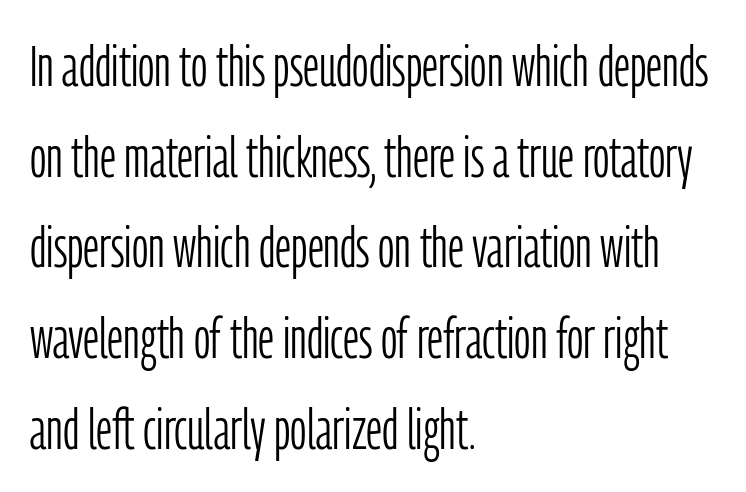
Q: Is the text bold? A: No.
Q: Is the text italic (slanted)? A: No, it is upright.
Q: Is the typeface a serif or a sans-serif typeface? A: Sans-serif.
Q: Is the text underlined? A: No.
Q: How is the paragraph aligned? A: Left-aligned.
Q: Is the spacing between letters normal or unusually wide? A: Normal.
Q: Is the spacing between lines tight, normal or loose? A: Normal.
Q: Width (condensed, normal, or wide)? A: Condensed.
Q: Stroke contrast? A: Low.
Q: x-height? A: Medium.
Q: Monospaced? A: No.
